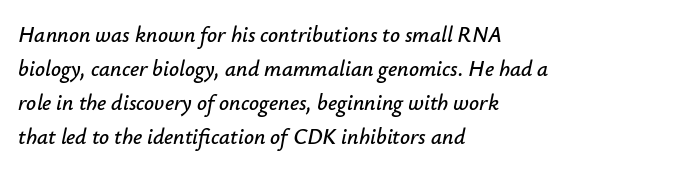
{"italic": "yes", "lean": "right", "slant_degrees": 12, "underline": "no", "align": "left", "line_spacing": "normal", "line_spacing_ratio": 1.55, "letter_spacing": "normal", "letter_spacing_em": 0.0, "glyph_px": 22}
